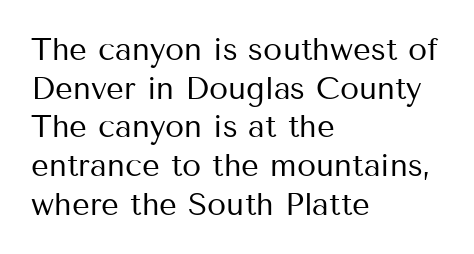
{"serif": "no", "italic": "no", "bold": "no", "weight": "regular", "width": "normal", "stroke_contrast": "medium", "x_height": "medium", "monospaced": "no", "underline": "no", "align": "left", "line_spacing": "normal", "line_spacing_ratio": 1.25, "letter_spacing": "normal", "letter_spacing_em": 0.0, "glyph_px": 31}
